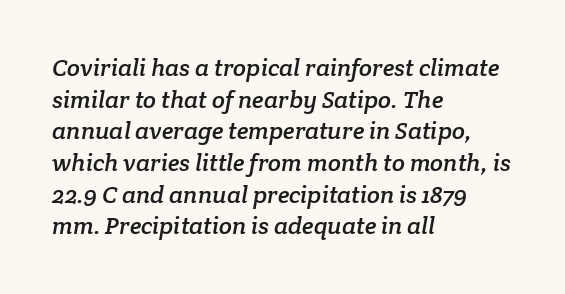
Q: Is the text underlined? A: No.
Q: How is the paragraph aligned? A: Left-aligned.
Q: Is the spacing between letters normal or unusually wide? A: Normal.
Q: Is the spacing between lines tight, normal or loose? A: Normal.
